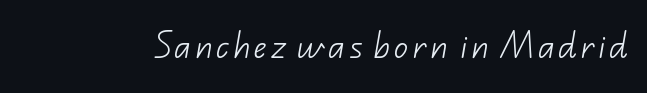
{"serif": "no", "bold": "no", "weight": "light", "width": "normal", "stroke_contrast": "low", "x_height": "small", "monospaced": "no", "underline": "no", "glyph_px": 28}
